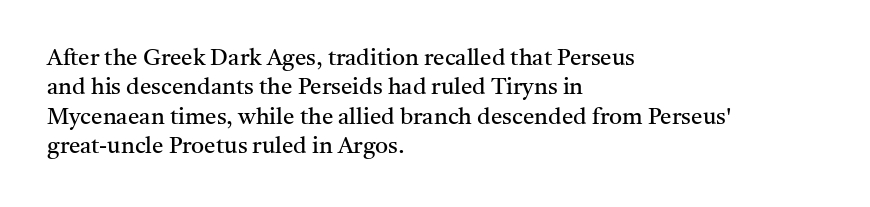
Q: Is the text bold? A: No.
Q: Is the text italic (slanted)? A: No, it is upright.
Q: Is the text underlined? A: No.
Q: How is the paragraph aligned? A: Left-aligned.
Q: Is the spacing between letters normal or unusually wide? A: Normal.
Q: Is the spacing between lines tight, normal or loose? A: Normal.
